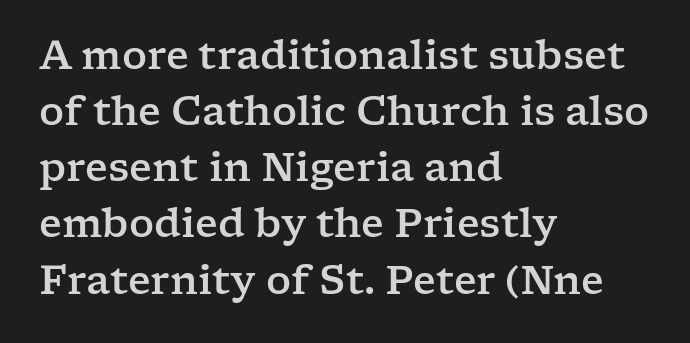
The rendering uses natural spacing where letterforms have individual widths. Small tapered or slab feet sit at the stroke ends, so this counts as serif. These lines stack with their left ends in a neat column. Check under the words: just untouched page. Each new line begins a customary step beneath the previous one. Honestly, the letter spacing is just normal — you wouldn't notice it.
